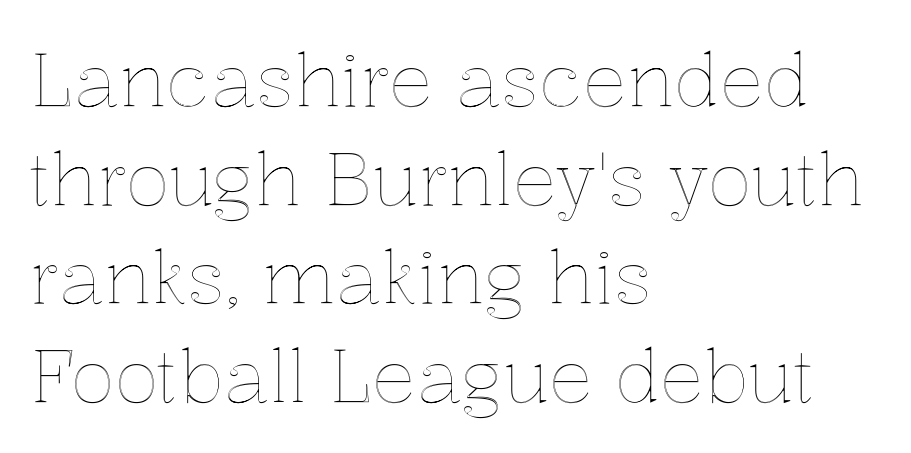
The image shows 73 px text type, upright; set left-aligned, normal line spacing (1.35x), normal letter spacing, not underlined; a medium x-height.
